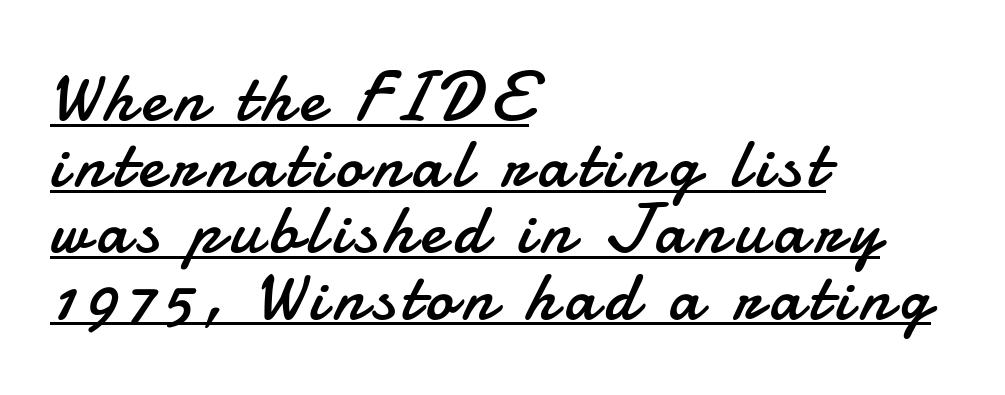
The image shows 69 px regular-weight sans-serif type; set left-aligned, tight line spacing (0.96x), underlined; low stroke contrast and a small x-height.
